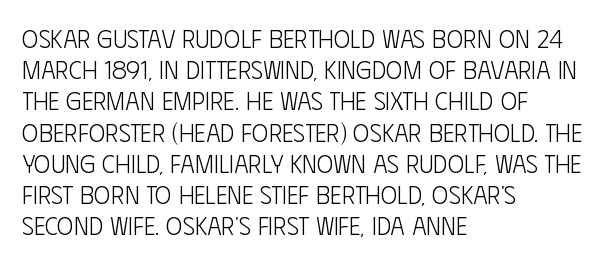
{"italic": "no", "bold": "no", "underline": "no", "align": "left", "line_spacing": "normal", "line_spacing_ratio": 1.25, "letter_spacing": "normal", "letter_spacing_em": 0.0, "glyph_px": 25}
